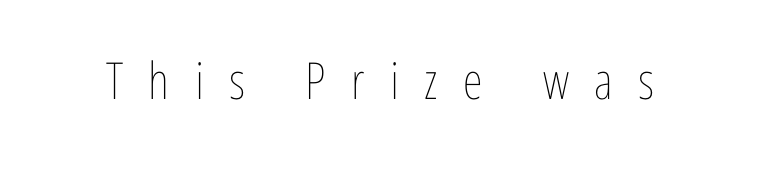
Q: Is the text bold? A: No.
Q: Is the text italic (slanted)? A: No, it is upright.
Q: Is the text underlined? A: No.
Q: Is the spacing between letters normal or unusually wide? A: Unusually wide.
Q: Width (condensed, normal, or wide)? A: Condensed.
Q: Stroke contrast? A: Low.
Q: x-height? A: Medium.
Q: Monospaced? A: No.
